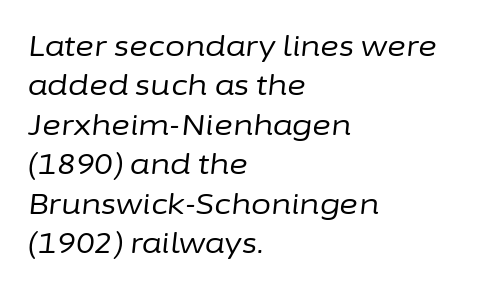
The passage shown leans; its letterforms are oblique. Typeset ragged right — the left edge is the straight one. Each new line begins a customary step beneath the previous one. A clean baseline with only descenders dipping below it. The face used here is proportionally spaced, like ordinary book or web type. Summary of weight: not heavy and not bold.
